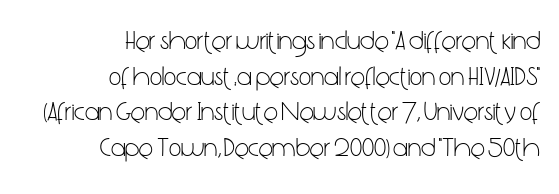
{"italic": "no", "bold": "no", "underline": "no", "align": "right", "line_spacing": "normal", "line_spacing_ratio": 1.32, "letter_spacing": "normal", "letter_spacing_em": 0.0, "glyph_px": 27}
